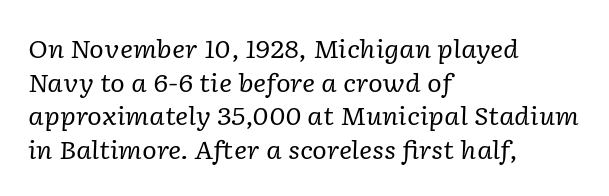
The image shows 25 px text type, italic (leaning right); set left-aligned, normal line spacing (1.35x), normal letter spacing, not underlined.
